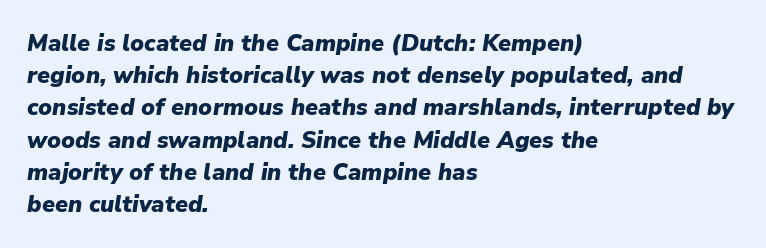
The image shows 23 px bold type, italic (leaning right); set left-aligned, normal line spacing (1.4x), normal letter spacing, not underlined.
